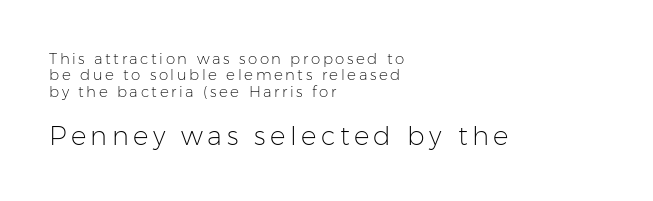
Q: Is the text bold? A: No.
Q: Is the text italic (slanted)? A: No, it is upright.
Q: Is the text underlined? A: No.
Q: How is the paragraph aligned? A: Left-aligned.
Q: Is the spacing between lines tight, normal or loose? A: Tight.
Q: Which block of text is set in a larger size, the first (top) or the second (bottom)? A: The second (bottom) one.
